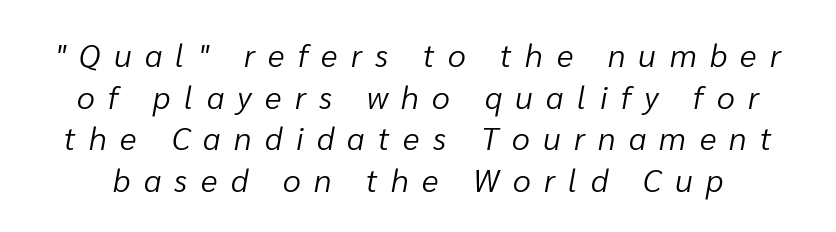
Q: Is the text bold? A: No.
Q: Is the text italic (slanted)? A: Yes, it leans right by about 10 degrees.
Q: Is the text underlined? A: No.
Q: Is the spacing between letters normal or unusually wide? A: Unusually wide.
Q: Is the spacing between lines tight, normal or loose? A: Normal.
Q: Width (condensed, normal, or wide)? A: Normal.
Q: Stroke contrast? A: Low.
Q: x-height? A: Medium.
Q: Monospaced? A: No.
